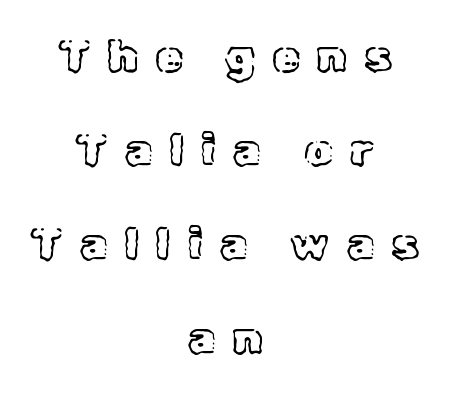
The image shows 44 px text type, upright; set centered, loose line spacing (2.14x), unusually wide letter spacing (+0.4 em), not underlined; a medium x-height.
